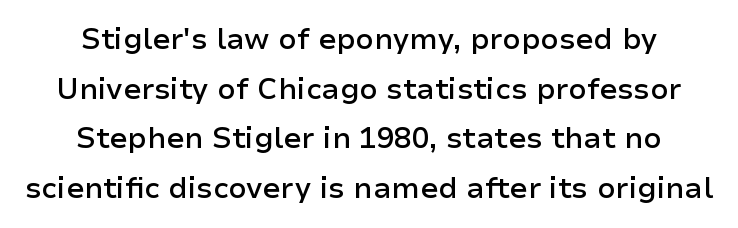
{"serif": "no", "italic": "no", "bold": "semi", "weight": "semibold", "width": "normal", "stroke_contrast": "low", "x_height": "medium", "monospaced": "no", "underline": "no", "align": "center", "line_spacing_ratio": 1.71, "letter_spacing": "normal", "letter_spacing_em": 0.0, "glyph_px": 29}
